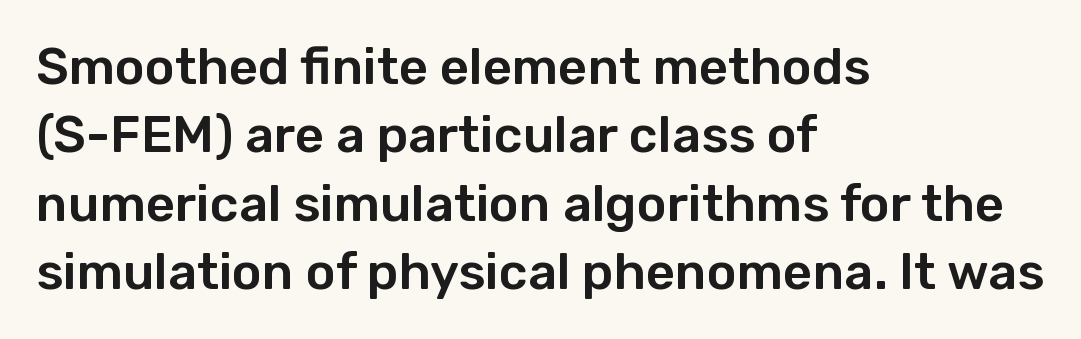
{"serif": "no", "italic": "no", "width": "normal", "stroke_contrast": "low", "x_height": "medium", "monospaced": "no", "underline": "no", "align": "left", "line_spacing": "normal", "line_spacing_ratio": 1.34, "letter_spacing": "normal", "letter_spacing_em": 0.0, "glyph_px": 51}
